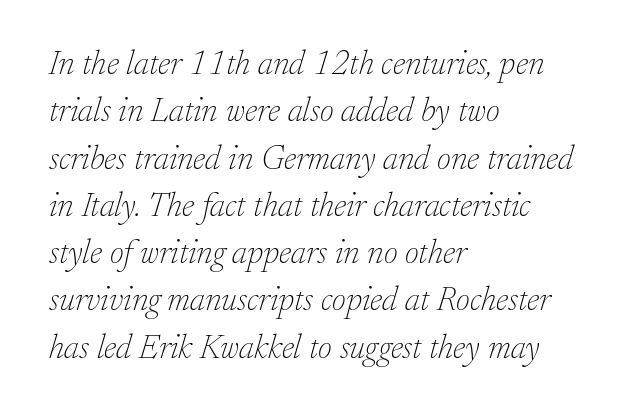
The rendering anchors every line to the left-hand side. Every character sits at an angle, as italics do. Inter-character spacing is left at the font's built-in metrics. The font is comparable to plain body text, perhaps lighter. The string is rendered with underlining switched off.
